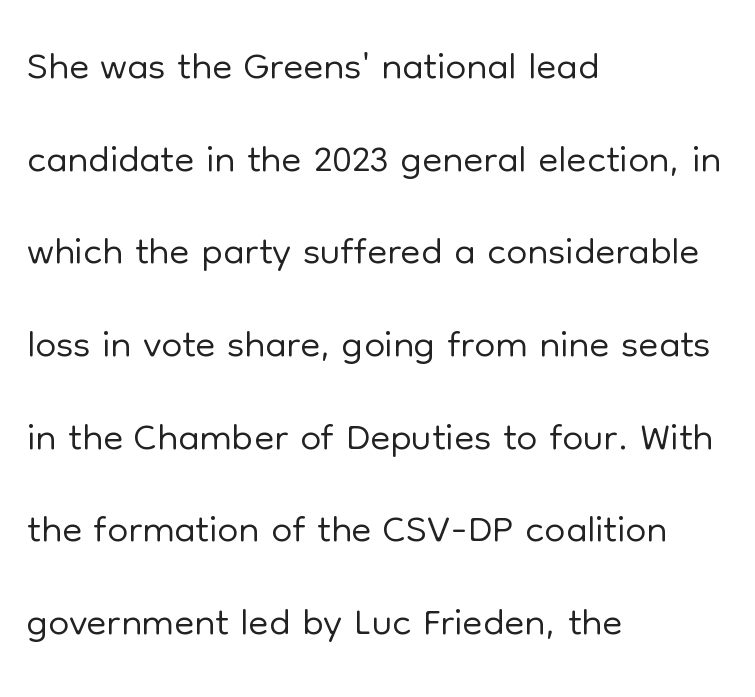
Q: Is the text bold? A: No.
Q: Is the text italic (slanted)? A: No, it is upright.
Q: Is the typeface a serif or a sans-serif typeface? A: Sans-serif.
Q: Is the text underlined? A: No.
Q: How is the paragraph aligned? A: Left-aligned.
Q: Is the spacing between letters normal or unusually wide? A: Normal.
Q: Is the spacing between lines tight, normal or loose? A: Normal.
Q: Width (condensed, normal, or wide)? A: Normal.
Q: Stroke contrast? A: Low.
Q: x-height? A: Medium.
Q: Monospaced? A: No.
